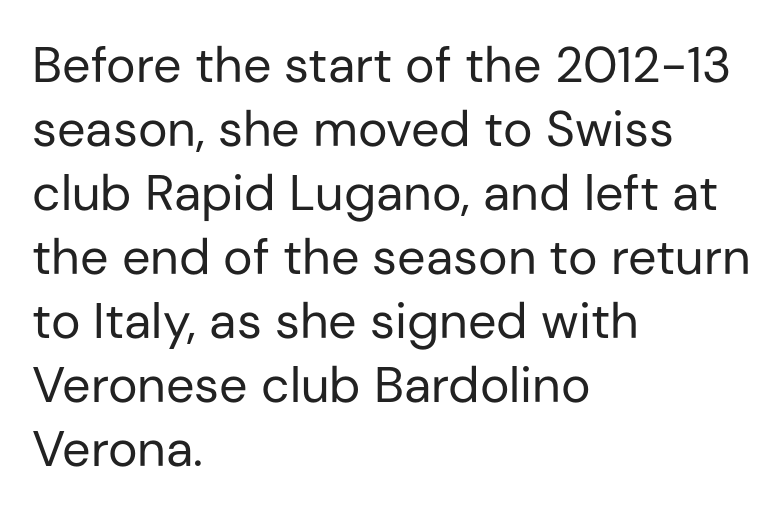
In terms of posture, this sample is upright. The foot of each line stays bare and open. The rows are spaced the way most documents space them. Serif or sans? Sans — the stroke terminals are bare.
